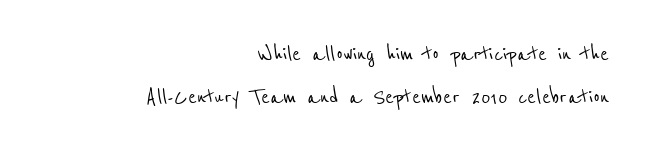
{"underline": "no", "align": "right", "line_spacing": "normal", "line_spacing_ratio": 1.67, "letter_spacing": "normal", "letter_spacing_em": 0.0, "glyph_px": 26}
